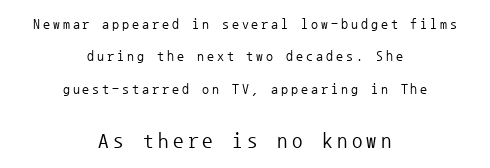
{"italic": "no", "bold": "no", "underline": "no", "align": "center", "line_spacing": "loose", "line_spacing_ratio": 2.31, "letter_spacing": "wide", "letter_spacing_em": 0.21, "larger_block": "second", "size_ratio": 1.5, "glyph_px": 21}
